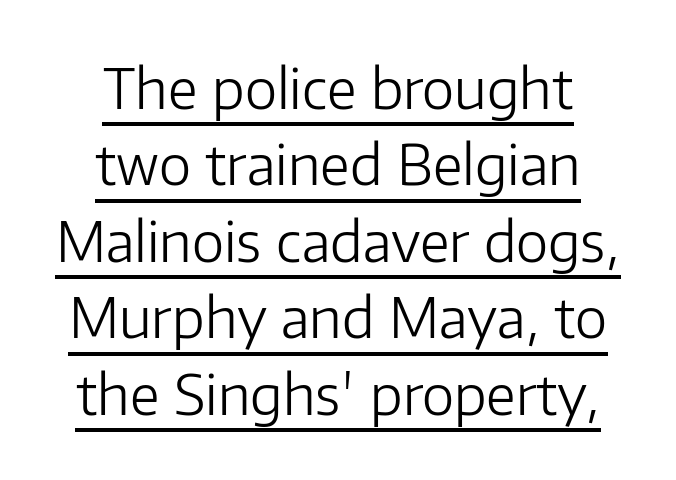
Notice how the passage keeps no hard edge, just a central spine. Note the varied advance widths — an 'i' is clearly narrower than an 'm'. Classification — sans serif. The letters stand straight up with perfectly vertical stems.
